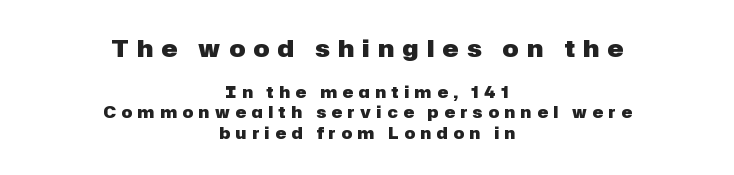
Q: Is the text bold? A: Yes.
Q: Is the text italic (slanted)? A: No, it is upright.
Q: Is the text underlined? A: No.
Q: How is the paragraph aligned? A: Centered.
Q: Is the spacing between letters normal or unusually wide? A: Unusually wide.
Q: Is the spacing between lines tight, normal or loose? A: Normal.
Q: Which block of text is set in a larger size, the first (top) or the second (bottom)? A: The first (top) one.
